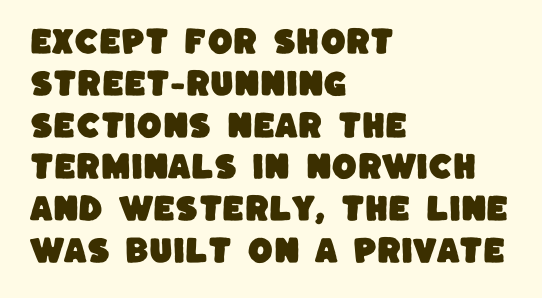
Plain, unruled lines of type. The setting favours the left margin, as ordinary paragraphs usually do. These lines are composed in type without serifs. Each letter keeps its own natural width here, so spacing adapts to shape.
